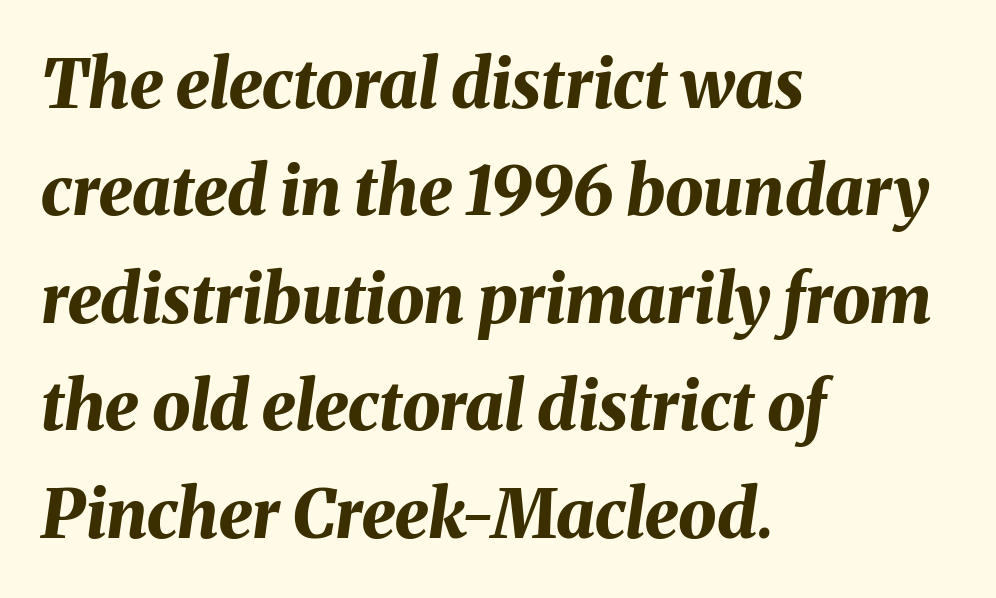
{"italic": "yes", "lean": "right", "slant_degrees": 8, "bold": "yes", "weight": "bold", "width": "normal", "stroke_contrast": "medium", "x_height": "medium", "monospaced": "no", "underline": "no", "align": "left", "line_spacing": "normal", "line_spacing_ratio": 1.58, "letter_spacing": "normal", "letter_spacing_em": 0.0, "glyph_px": 68}
